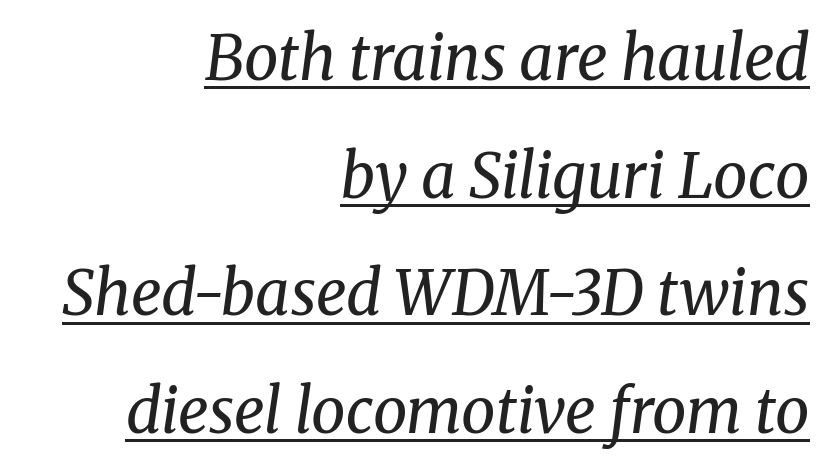
The image shows 61 px regular-weight serif type, italic (leaning right); set right-aligned, loose line spacing (1.93x), normal letter spacing, underlined; medium stroke contrast and a medium x-height.
